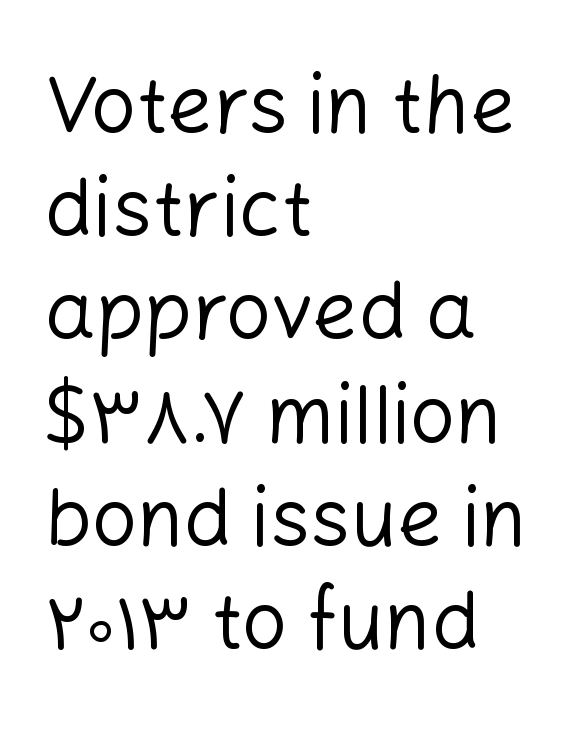
The image shows 80 px regular-weight sans-serif type, upright; set left-aligned, normal line spacing (1.29x), normal letter spacing, not underlined; low stroke contrast and a medium x-height.
